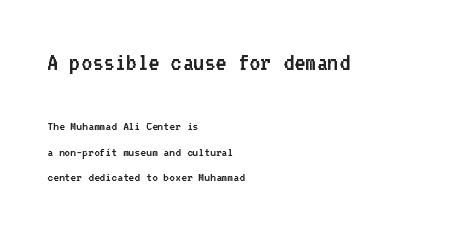
The image shows 27 px text type, upright; set left-aligned, line spacing 1.83x, normal letter spacing, not underlined; the first (top) block is 1.93x larger.
